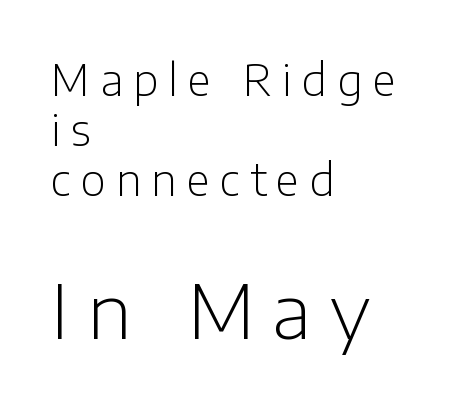
The image shows 75 px light sans-serif type, upright; set left-aligned, line spacing 1.16x, unusually wide letter spacing (+0.24 em), not underlined; the second (bottom) block is 1.74x larger; low stroke contrast and a medium x-height.
